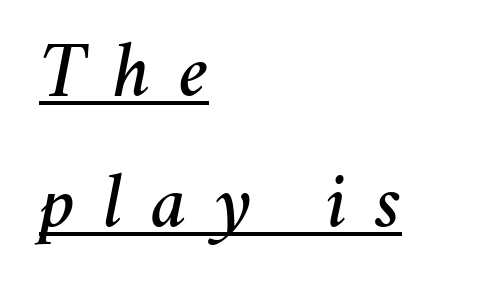
The image shows 78 px text type, italic (leaning right); set left-aligned, normal line spacing (1.68x), unusually wide letter spacing (+0.36 em), underlined; medium stroke contrast and a medium x-height.
